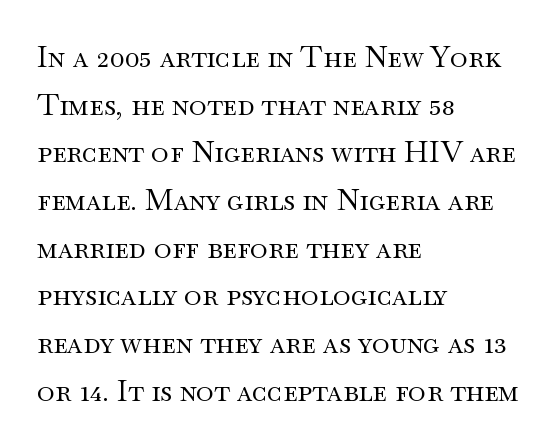
{"serif": "yes", "italic": "no", "bold": "no", "weight": "regular", "width": "wide", "stroke_contrast": "medium", "x_height": "small", "monospaced": "no", "underline": "no", "align": "left", "line_spacing": "normal", "line_spacing_ratio": 1.59, "letter_spacing": "normal", "letter_spacing_em": 0.0, "glyph_px": 30}
